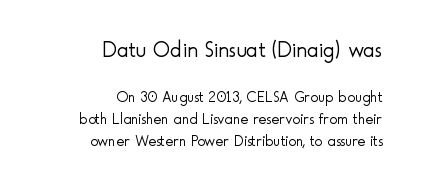
The vertical gap from one line to the next is medium. Does the bottom block carry the larger type? No, the top block does. Nope, not italic — everything's standing straight. The passage shown is not underscored anywhere.
